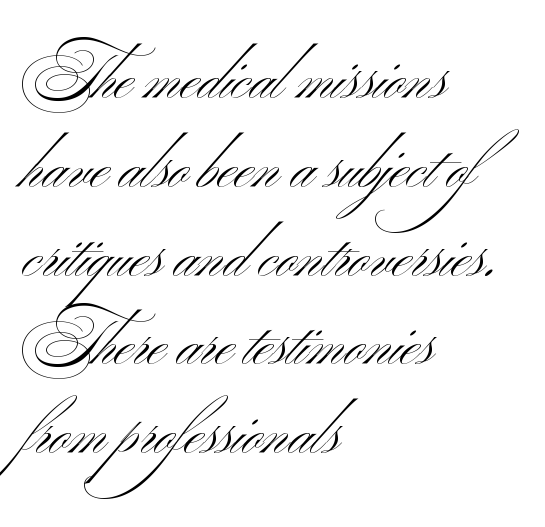
{"serif": "no", "bold": "no", "weight": "light", "width": "wide", "stroke_contrast": "medium", "x_height": "small", "monospaced": "no", "underline": "no", "align": "left", "line_spacing": "normal", "line_spacing_ratio": 1.41, "letter_spacing": "normal", "letter_spacing_em": 0.0, "glyph_px": 63}
